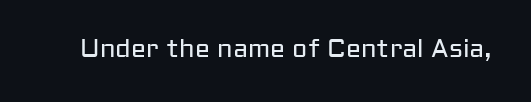
The image shows 25 px text type, upright; set normal letter spacing, not underlined.
